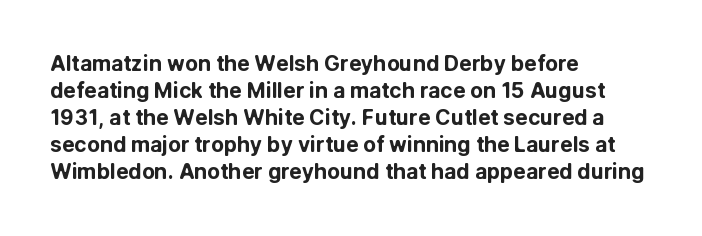
The image shows 21 px bold type, upright; set left-aligned, normal line spacing (1.29x), normal letter spacing, not underlined.
